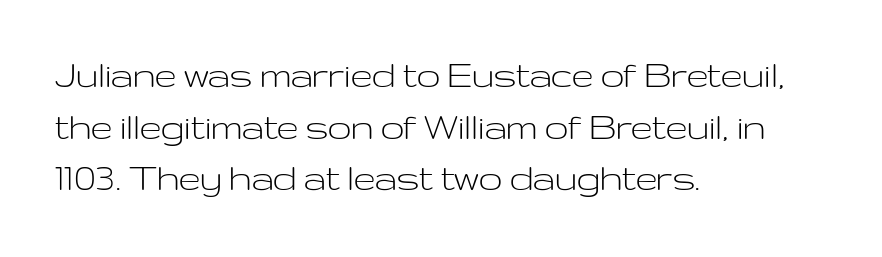
The image shows 42 px light, wide sans-serif type, upright; set left-aligned, line spacing 1.23x, normal letter spacing, not underlined; low stroke contrast and a medium x-height.
